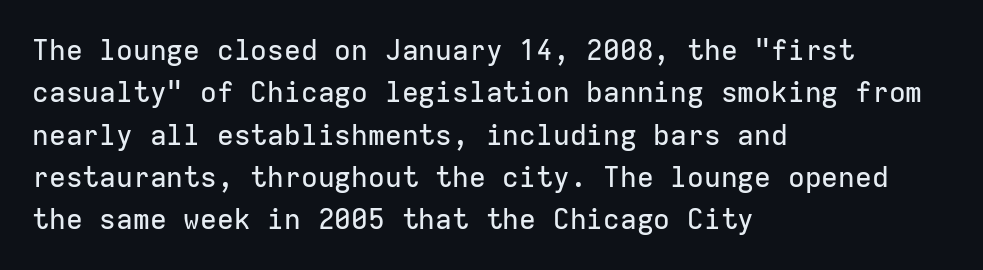
{"serif": "no", "italic": "no", "width": "normal", "stroke_contrast": "low", "x_height": "medium", "monospaced": "yes", "underline": "no", "align": "left", "line_spacing": "normal", "line_spacing_ratio": 1.51, "letter_spacing": "normal", "letter_spacing_em": 0.0, "glyph_px": 28}
